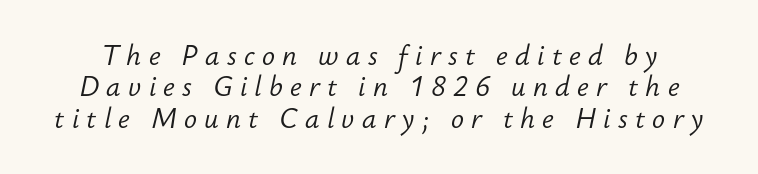
The image shows 27 px text type, italic (leaning right); set line spacing 1.16x, unusually wide letter spacing (+0.27 em), not underlined.
